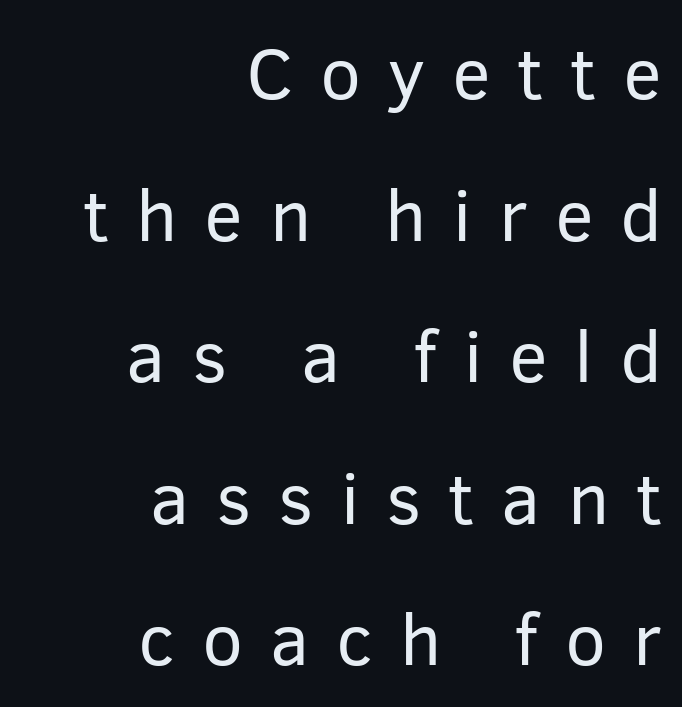
{"serif": "no", "italic": "no", "bold": "no", "weight": "regular", "width": "normal", "stroke_contrast": "low", "x_height": "medium", "monospaced": "no", "underline": "no", "align": "right", "line_spacing": "loose", "line_spacing_ratio": 1.94, "letter_spacing": "wide", "letter_spacing_em": 0.37, "glyph_px": 73}
